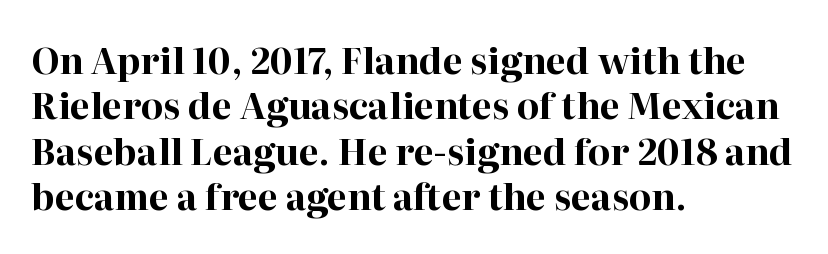
{"serif": "yes", "italic": "no", "bold": "yes", "weight": "bold", "width": "normal", "stroke_contrast": "high", "x_height": "medium", "monospaced": "no", "underline": "no", "align": "left", "line_spacing": "normal", "line_spacing_ratio": 1.26, "letter_spacing": "normal", "letter_spacing_em": 0.0, "glyph_px": 36}
